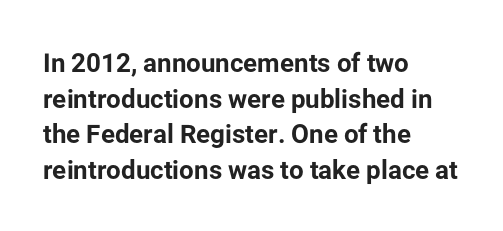
{"italic": "no", "bold": "yes", "underline": "no", "align": "left", "line_spacing": "normal", "line_spacing_ratio": 1.37, "letter_spacing": "normal", "letter_spacing_em": 0.0, "glyph_px": 26}
